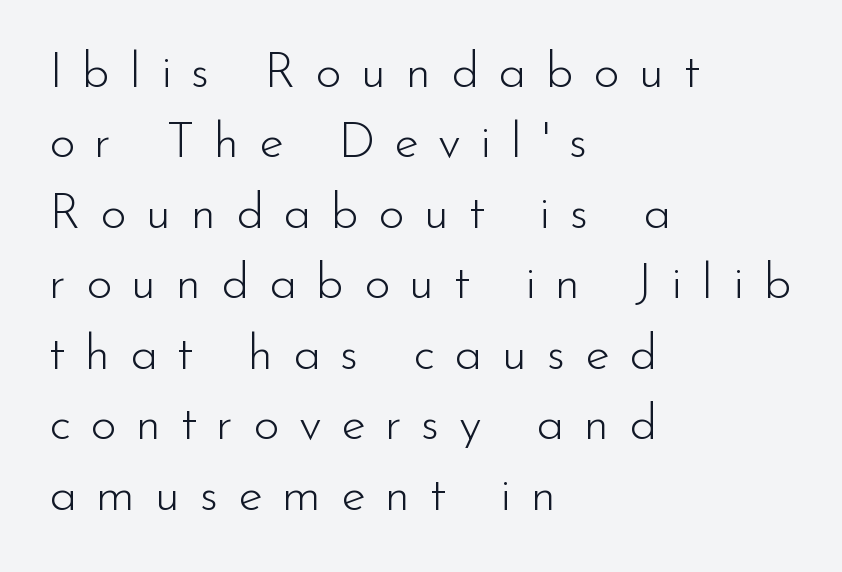
Q: Is the text bold? A: No.
Q: Is the text italic (slanted)? A: No, it is upright.
Q: Is the typeface a serif or a sans-serif typeface? A: Sans-serif.
Q: Is the text underlined? A: No.
Q: How is the paragraph aligned? A: Left-aligned.
Q: Is the spacing between letters normal or unusually wide? A: Unusually wide.
Q: Is the spacing between lines tight, normal or loose? A: Normal.
Q: Width (condensed, normal, or wide)? A: Normal.
Q: Stroke contrast? A: Low.
Q: x-height? A: Small.
Q: Monospaced? A: No.
